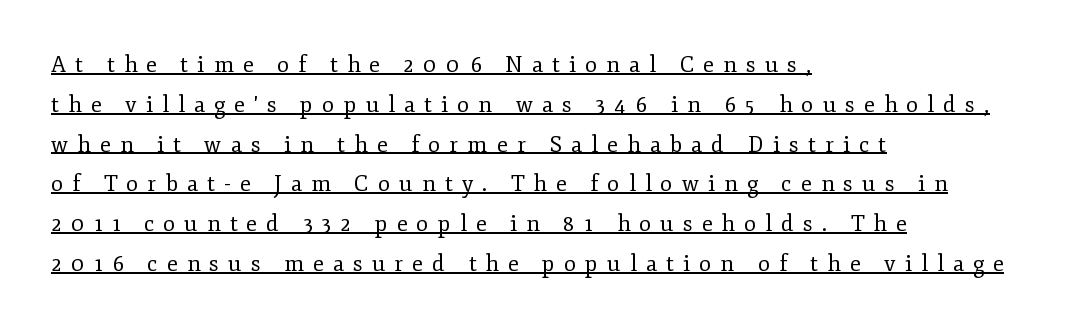
These glyphs show unthickened strokes, regular width or finer. Substantial extra tracking has been applied to these lines. Short and long lines alike share a common starting point at left. The letters stand upright; this is a roman face. What decoration does the sample have? An underline.
